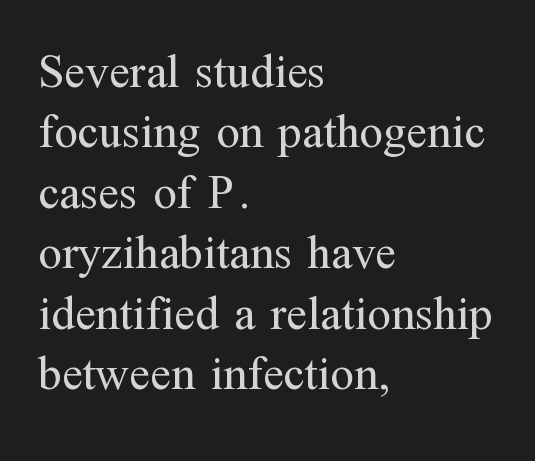
Q: Is the text bold? A: No.
Q: Is the text italic (slanted)? A: No, it is upright.
Q: Is the typeface a serif or a sans-serif typeface? A: Serif.
Q: Is the text underlined? A: No.
Q: How is the paragraph aligned? A: Left-aligned.
Q: Is the spacing between letters normal or unusually wide? A: Normal.
Q: Is the spacing between lines tight, normal or loose? A: Normal.
Q: Width (condensed, normal, or wide)? A: Normal.
Q: Stroke contrast? A: Medium.
Q: x-height? A: Medium.
Q: Monospaced? A: No.
